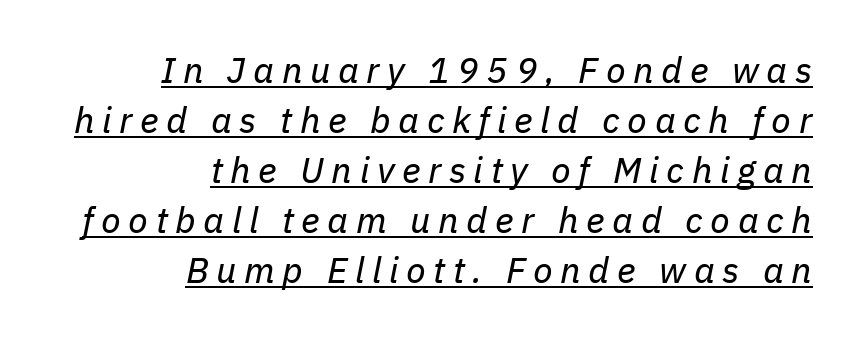
{"italic": "yes", "lean": "right", "slant_degrees": 11, "bold": "no", "weight": "regular", "width": "normal", "stroke_contrast": "low", "x_height": "medium", "monospaced": "no", "underline": "yes", "align": "right", "line_spacing": "normal", "line_spacing_ratio": 1.39, "letter_spacing": "wide", "letter_spacing_em": 0.21, "glyph_px": 36}
